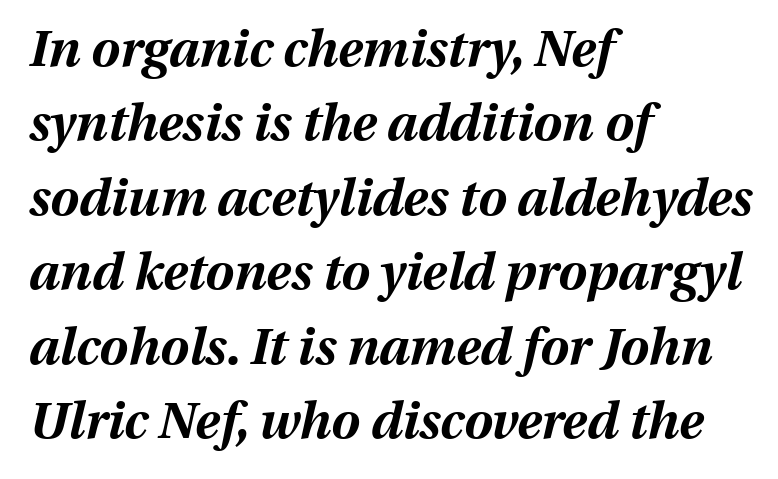
{"italic": "yes", "lean": "right", "slant_degrees": 13, "bold": "yes", "weight": "bold", "width": "normal", "stroke_contrast": "medium", "x_height": "medium", "monospaced": "no", "underline": "no", "align": "left", "line_spacing": "normal", "line_spacing_ratio": 1.46, "letter_spacing": "normal", "letter_spacing_em": 0.0, "glyph_px": 51}
